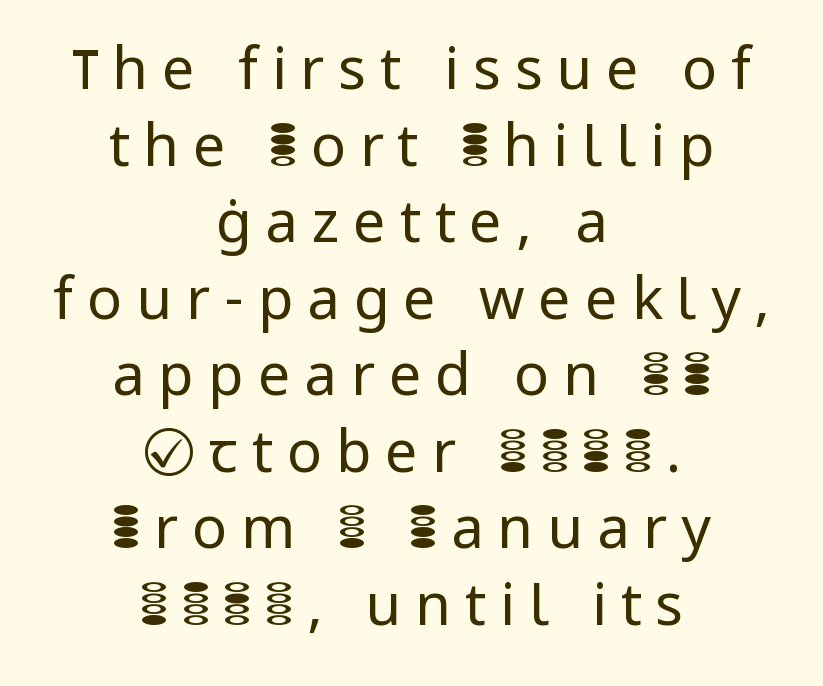
You can tell from the bare stems that sans-serif type was used. In CSS terms this would be text-align: center. Each stroke keeps to a modest, everyday thickness or less. In terms of posture, this sample is upright. Tracking here is generous; glyphs stand well apart from one another.
